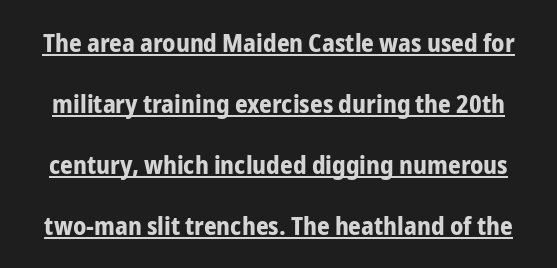
{"italic": "no", "bold": "yes", "underline": "yes", "line_spacing": "loose", "line_spacing_ratio": 2.44, "letter_spacing": "normal", "letter_spacing_em": 0.0, "glyph_px": 25}
